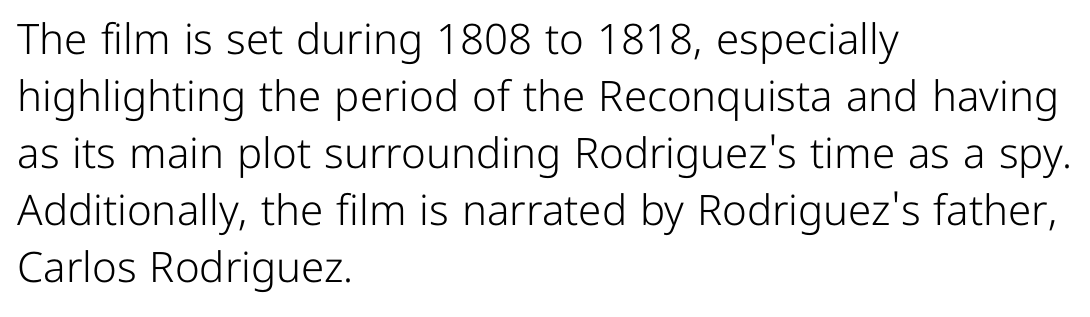
Q: Is the text bold? A: No.
Q: Is the text italic (slanted)? A: No, it is upright.
Q: Is the typeface a serif or a sans-serif typeface? A: Sans-serif.
Q: Is the text underlined? A: No.
Q: How is the paragraph aligned? A: Left-aligned.
Q: Is the spacing between letters normal or unusually wide? A: Normal.
Q: Is the spacing between lines tight, normal or loose? A: Normal.
Q: Width (condensed, normal, or wide)? A: Normal.
Q: Stroke contrast? A: Low.
Q: x-height? A: Medium.
Q: Monospaced? A: No.
